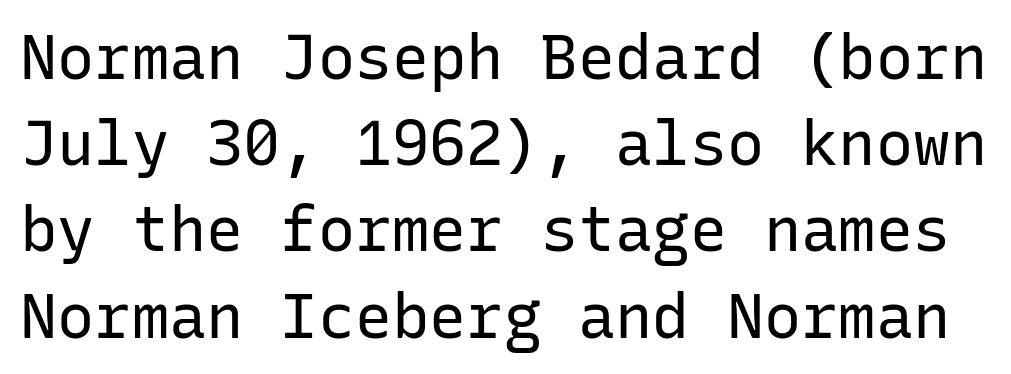
The image shows 62 px regular-weight sans-serif type, upright, monospaced; set normal line spacing (1.39x), normal letter spacing, not underlined; low stroke contrast and a medium x-height.
